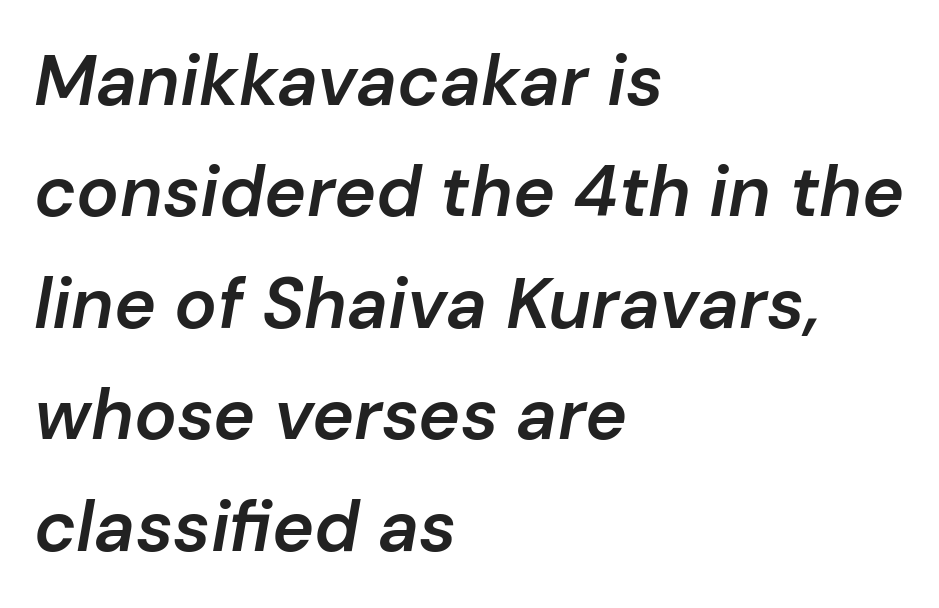
The image shows 71 px semibold type, italic (leaning right); set left-aligned, normal line spacing (1.57x), normal letter spacing, not underlined; low stroke contrast and a medium x-height.
